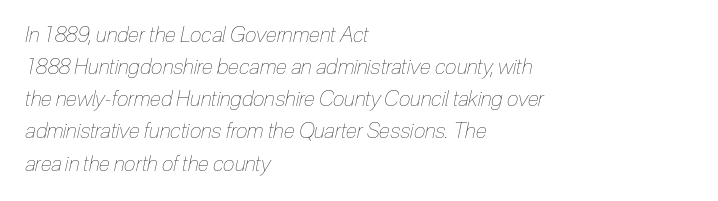
The image shows 21 px text type, italic (leaning right); set left-aligned, normal line spacing (1.53x), normal letter spacing, not underlined.
